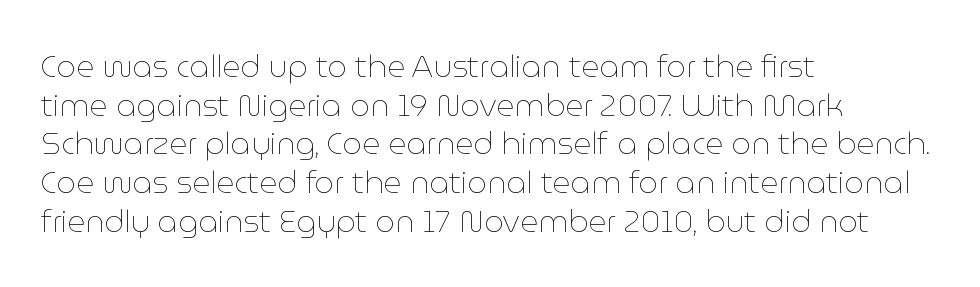
The type sits square on the baseline with zero lean. No extra tracking has been applied to these lines. Honestly, there is no underline to notice here at all. One glance says typical: line gaps are just what's usual.
